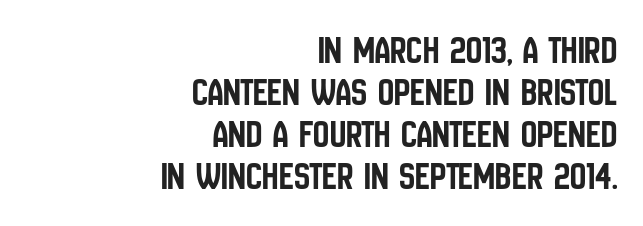
Q: Is the text italic (slanted)? A: No, it is upright.
Q: Is the typeface a serif or a sans-serif typeface? A: Sans-serif.
Q: Is the text underlined? A: No.
Q: How is the paragraph aligned? A: Right-aligned.
Q: Is the spacing between letters normal or unusually wide? A: Normal.
Q: Is the spacing between lines tight, normal or loose? A: Tight.
Q: Width (condensed, normal, or wide)? A: Condensed.
Q: Stroke contrast? A: Low.
Q: x-height? A: Large.
Q: Monospaced? A: No.
